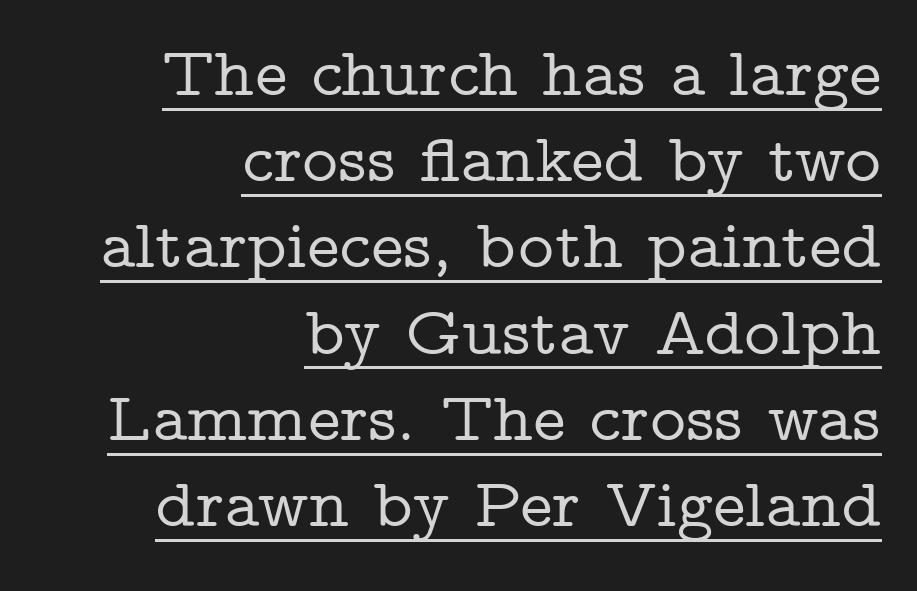
{"serif": "yes", "italic": "no", "width": "wide", "stroke_contrast": "low", "x_height": "medium", "monospaced": "no", "underline": "yes", "align": "right", "line_spacing": "normal", "line_spacing_ratio": 1.25, "letter_spacing": "normal", "letter_spacing_em": 0.0, "glyph_px": 69}
